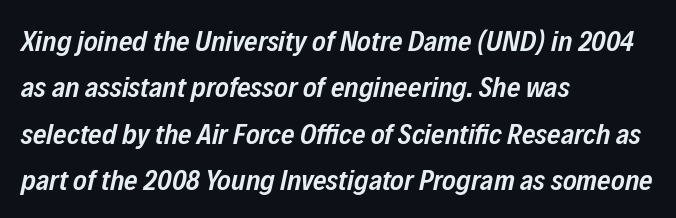
Q: Is the text bold? A: Semi-bold.
Q: Is the text italic (slanted)? A: Yes, it leans right by about 12 degrees.
Q: Is the text underlined? A: No.
Q: How is the paragraph aligned? A: Left-aligned.
Q: Is the spacing between letters normal or unusually wide? A: Normal.
Q: Is the spacing between lines tight, normal or loose? A: Normal.
Q: Width (condensed, normal, or wide)? A: Condensed.
Q: Stroke contrast? A: Low.
Q: x-height? A: Medium.
Q: Monospaced? A: No.
